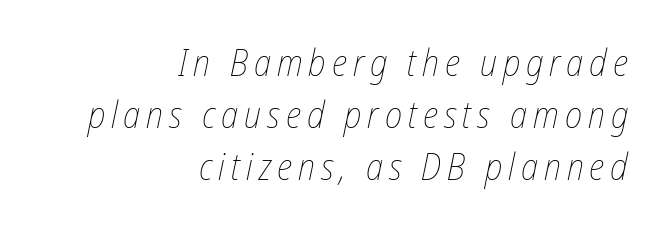
The image shows 37 px thin, condensed type, italic (leaning right); set right-aligned, normal line spacing (1.41x), not underlined; low stroke contrast and a medium x-height.
